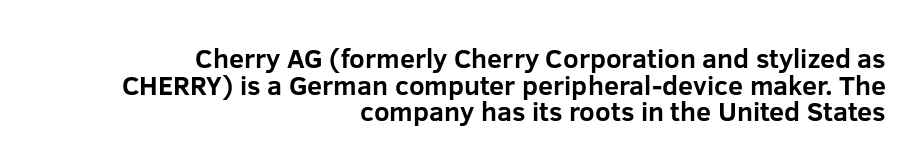
Q: Is the text bold? A: Yes.
Q: Is the text italic (slanted)? A: No, it is upright.
Q: Is the text underlined? A: No.
Q: How is the paragraph aligned? A: Right-aligned.
Q: Is the spacing between letters normal or unusually wide? A: Normal.
Q: Is the spacing between lines tight, normal or loose? A: Tight.
